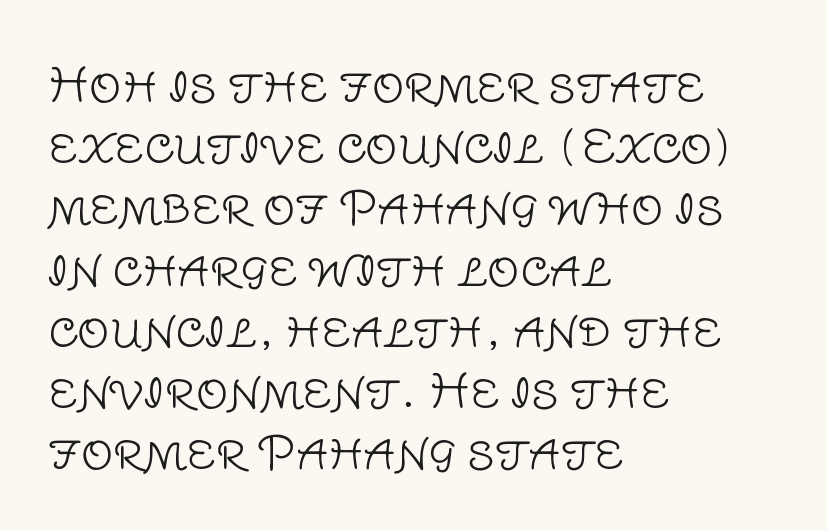
No extra tracking has been applied to these lines. The string is rendered with underlining switched off. The lines are quadded left. The letters advance in unequal steps, a hallmark of proportional type. Stem width sits at or under what a default text font uses.
